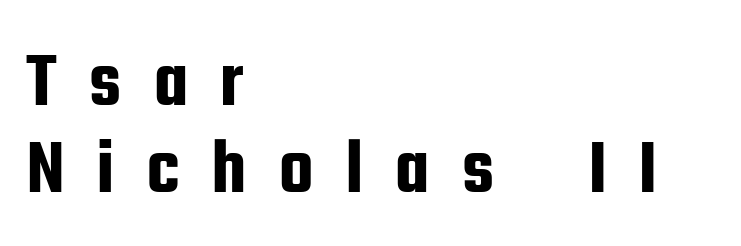
{"serif": "no", "italic": "no", "width": "condensed", "stroke_contrast": "low", "x_height": "medium", "monospaced": "no", "underline": "no", "align": "left", "line_spacing": "tight", "line_spacing_ratio": 1.1, "letter_spacing": "wide", "letter_spacing_em": 0.39, "glyph_px": 79}
